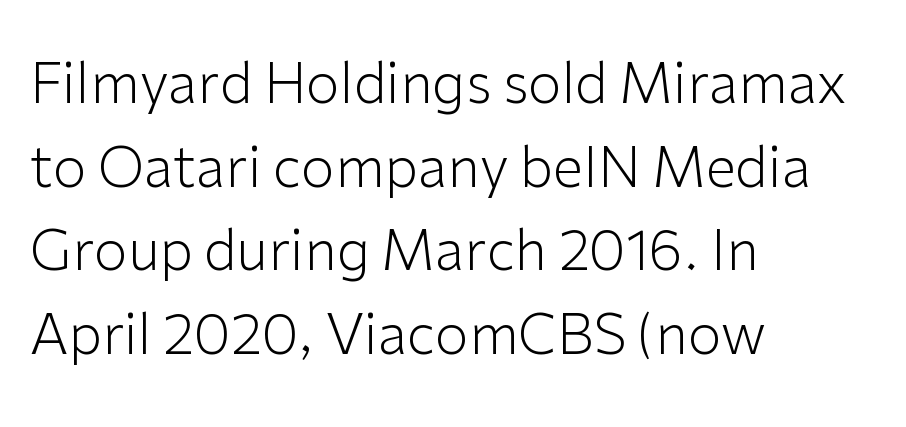
The image shows 55 px light sans-serif type, upright; set left-aligned, normal line spacing (1.52x), normal letter spacing, not underlined; low stroke contrast and a medium x-height.
